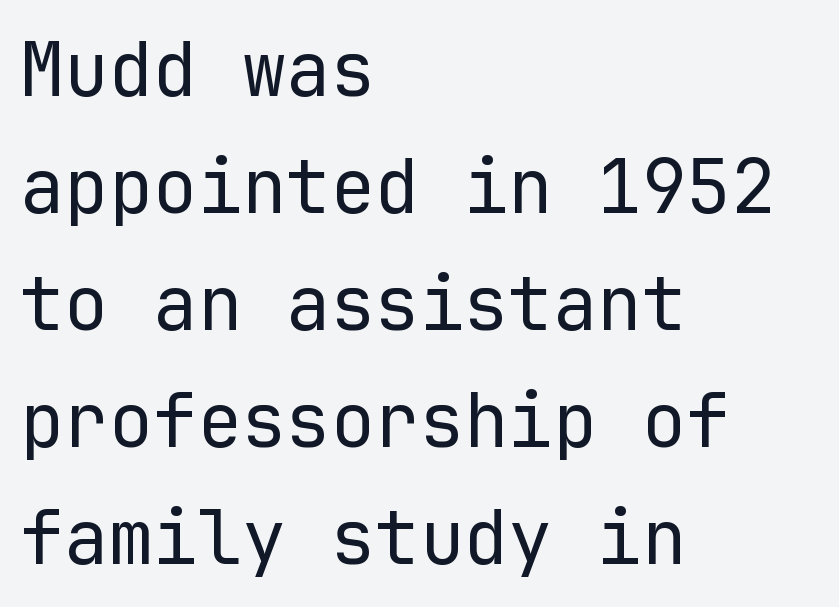
Interline gaps are of average width in this sample. The letters march in equal steps, a hallmark of fixed-pitch type. These lines stack with their left ends in a neat column. Unlike a traditional serif, this face leaves its strokes unadorned. Stem width sits at or under what a default text font uses. The typography opts for an upright posture over an oblique one.
